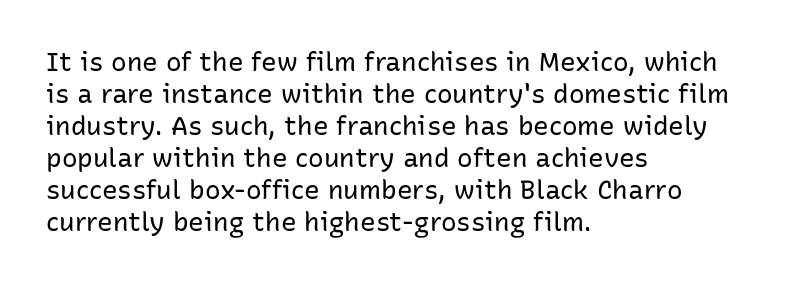
The passage shown is not underscored anywhere. Words appear dense and cohesive because spacing is normal. Alignment: flush left. Unlike italic type, these characters show no tilt at all.
